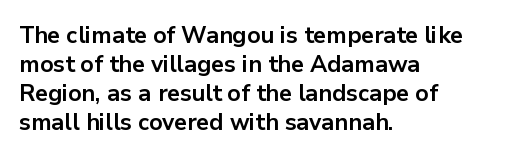
Q: Is the text bold? A: Yes.
Q: Is the text italic (slanted)? A: No, it is upright.
Q: Is the text underlined? A: No.
Q: How is the paragraph aligned? A: Left-aligned.
Q: Is the spacing between letters normal or unusually wide? A: Normal.
Q: Is the spacing between lines tight, normal or loose? A: Normal.
